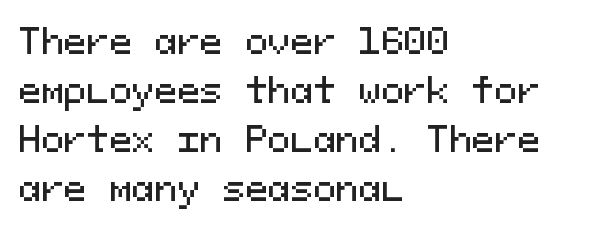
{"serif": "no", "italic": "no", "width": "normal", "stroke_contrast": "medium", "x_height": "medium", "monospaced": "yes", "underline": "no", "align": "left", "line_spacing": "normal", "line_spacing_ratio": 1.44, "letter_spacing": "normal", "letter_spacing_em": 0.0, "glyph_px": 34}
